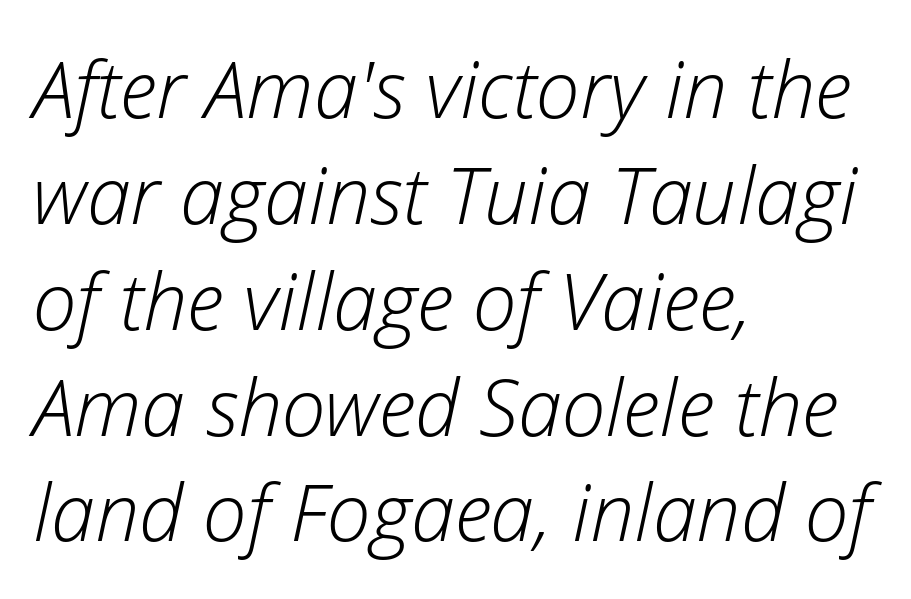
The image shows 79 px light type, italic (leaning right); set left-aligned, normal line spacing (1.34x), normal letter spacing, not underlined; low stroke contrast and a medium x-height.
